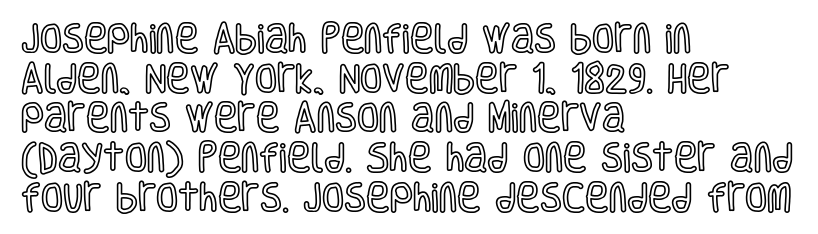
Note the varied advance widths — an 'i' is clearly narrower than an 'm'. One-word summary of the alignment: left. Underlining? Definitely not there. Does extra space separate the letters? No, they use regular spacing.
